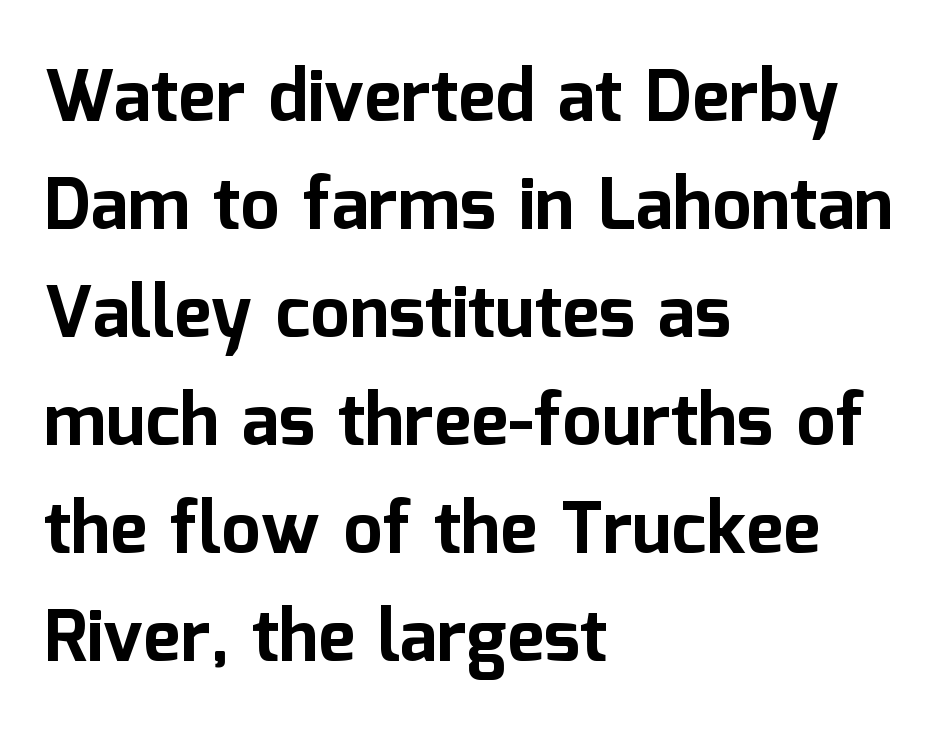
Q: Is the text bold? A: Yes.
Q: Is the text italic (slanted)? A: No, it is upright.
Q: Is the typeface a serif or a sans-serif typeface? A: Sans-serif.
Q: Is the text underlined? A: No.
Q: How is the paragraph aligned? A: Left-aligned.
Q: Is the spacing between letters normal or unusually wide? A: Normal.
Q: Is the spacing between lines tight, normal or loose? A: Normal.
Q: Width (condensed, normal, or wide)? A: Normal.
Q: Stroke contrast? A: Low.
Q: x-height? A: Medium.
Q: Monospaced? A: No.
